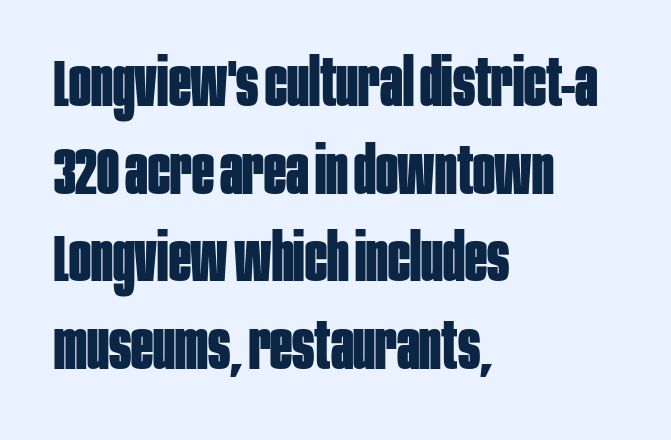
{"serif": "no", "italic": "no", "bold": "yes", "weight": "bold", "width": "condensed", "stroke_contrast": "low", "x_height": "large", "monospaced": "no", "underline": "no", "align": "left", "line_spacing": "normal", "line_spacing_ratio": 1.35, "letter_spacing": "normal", "letter_spacing_em": 0.0, "glyph_px": 65}
